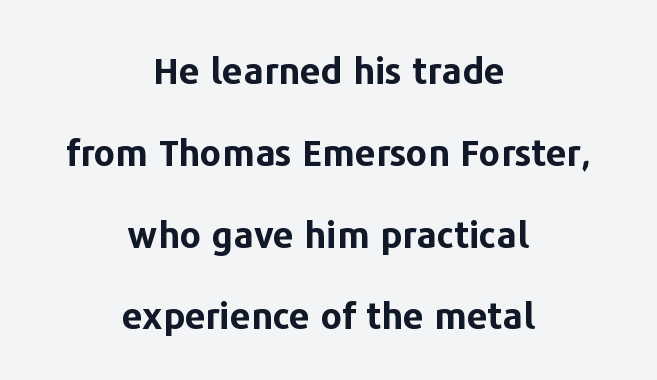
{"serif": "no", "italic": "no", "bold": "yes", "weight": "bold", "width": "normal", "stroke_contrast": "low", "x_height": "medium", "monospaced": "no", "underline": "no", "align": "center", "line_spacing": "loose", "line_spacing_ratio": 2.21, "letter_spacing": "normal", "letter_spacing_em": 0.0, "glyph_px": 37}
